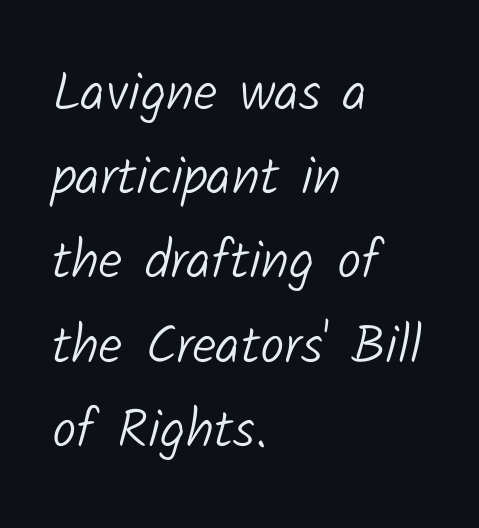
{"serif": "no", "bold": "no", "weight": "light", "width": "normal", "stroke_contrast": "low", "x_height": "medium", "monospaced": "no", "underline": "no", "align": "left", "line_spacing": "normal", "line_spacing_ratio": 1.56, "letter_spacing": "normal", "letter_spacing_em": 0.0, "glyph_px": 54}
